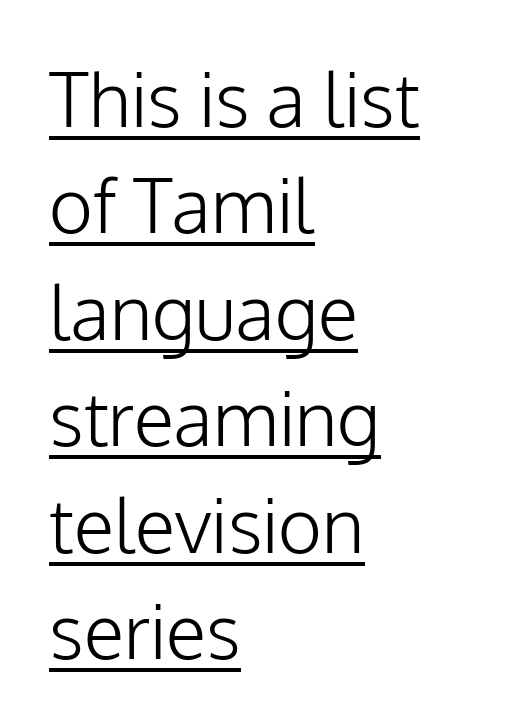
The image shows 75 px light sans-serif type, upright; set left-aligned, normal line spacing (1.42x), normal letter spacing, underlined; low stroke contrast and a medium x-height.
